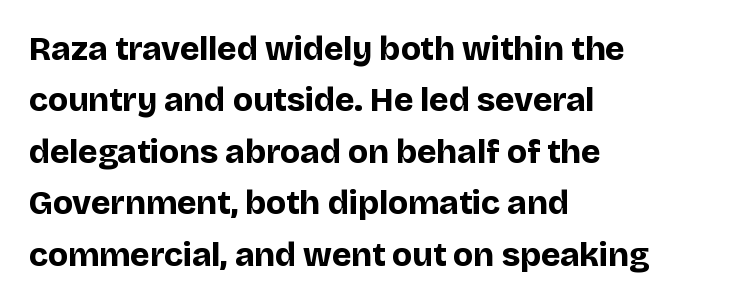
Q: Is the text bold? A: Yes.
Q: Is the text italic (slanted)? A: No, it is upright.
Q: Is the typeface a serif or a sans-serif typeface? A: Sans-serif.
Q: Is the text underlined? A: No.
Q: How is the paragraph aligned? A: Left-aligned.
Q: Is the spacing between letters normal or unusually wide? A: Normal.
Q: Is the spacing between lines tight, normal or loose? A: Normal.
Q: Width (condensed, normal, or wide)? A: Normal.
Q: Stroke contrast? A: Low.
Q: x-height? A: Large.
Q: Monospaced? A: No.
